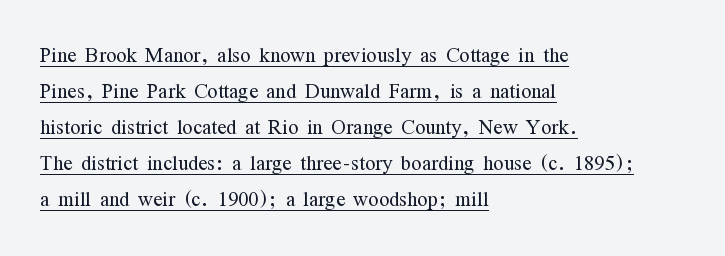
Does extra space separate the letters? No, they use regular spacing. Ordinary non-slanted type is in use. Where is the straight margin? On the left. What's the leading like? Ordinary, nothing unusual. Heft: none added — not bold.
